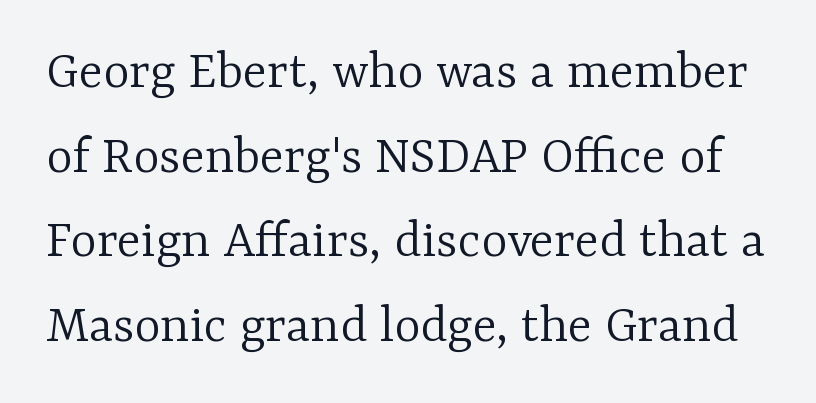
The specimen omits any rule beneath the text block's lines. Tall strokes in this sample are plumb rather than angled. One glance says typical: line gaps are just what's usual. The rendering keeps characters at their native spacing.
